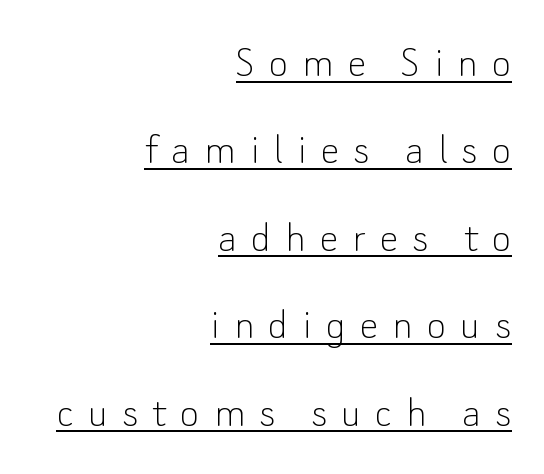
Q: Is the text bold? A: No.
Q: Is the text italic (slanted)? A: No, it is upright.
Q: Is the typeface a serif or a sans-serif typeface? A: Sans-serif.
Q: Is the text underlined? A: Yes.
Q: How is the paragraph aligned? A: Right-aligned.
Q: Is the spacing between letters normal or unusually wide? A: Unusually wide.
Q: Width (condensed, normal, or wide)? A: Normal.
Q: Stroke contrast? A: Low.
Q: x-height? A: Small.
Q: Monospaced? A: No.
